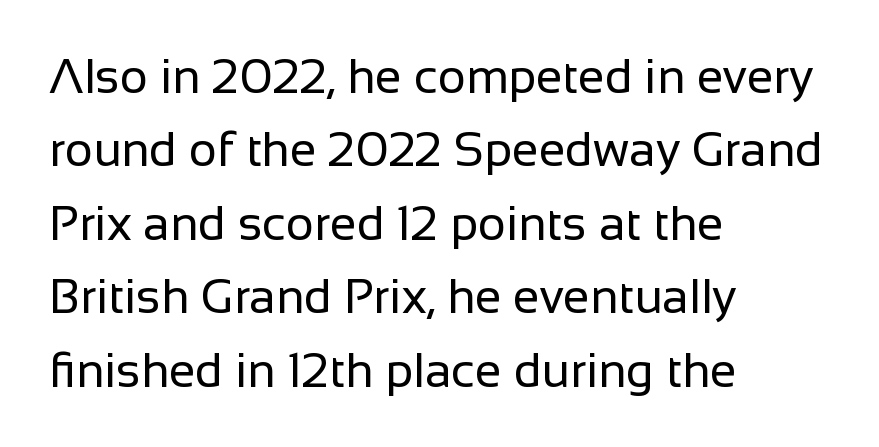
The image shows 48 px regular-weight sans-serif type, upright; set left-aligned, normal line spacing (1.53x), normal letter spacing, not underlined; low stroke contrast and a medium x-height.
